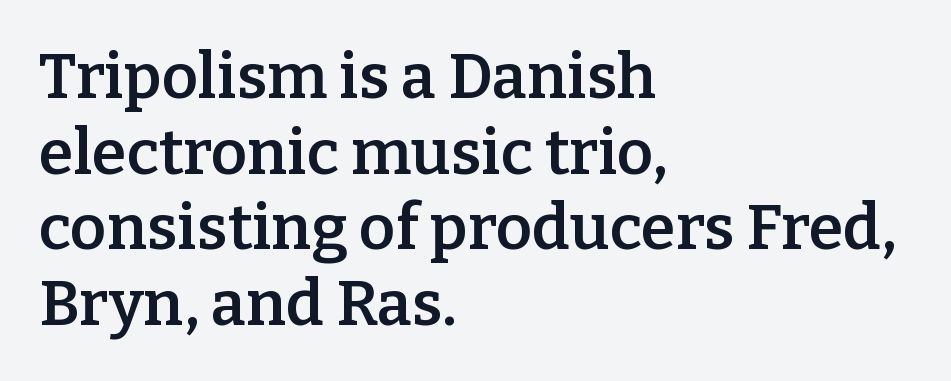
The letters are semibold — heavier than regular but short of a full bold. Between one letter and the next there's only the usual sliver of space. The foot of each line stays bare and open. What kind of face is this? One with serifs.
